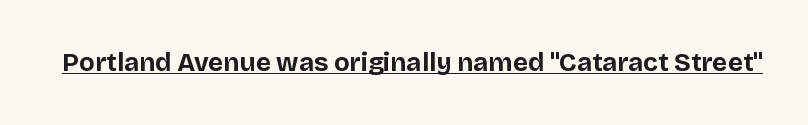
No extra tracking has been applied to these lines. Glance below the letters and you will spot a drawn line. Quick note: not italic, upright. The letters are bold, with thick, heavy strokes.
